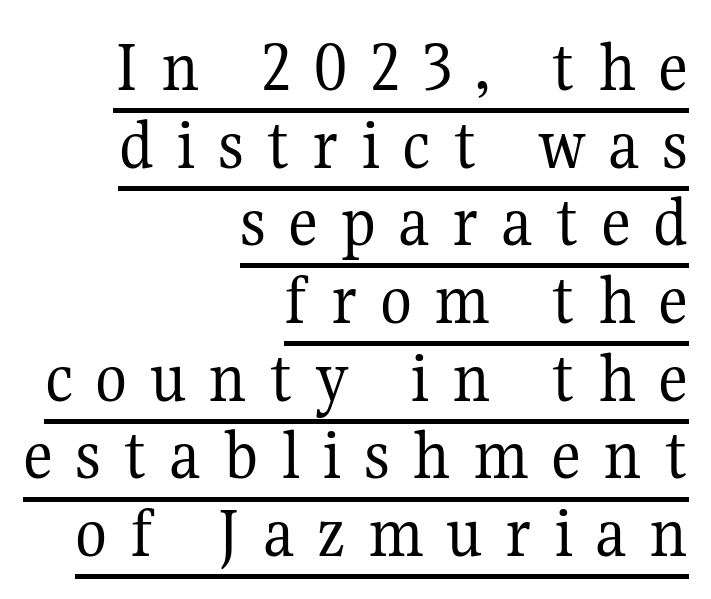
{"serif": "yes", "italic": "no", "bold": "no", "weight": "regular", "width": "normal", "stroke_contrast": "medium", "x_height": "medium", "monospaced": "no", "underline": "yes", "align": "right", "line_spacing": "tight", "line_spacing_ratio": 1.05, "letter_spacing": "wide", "letter_spacing_em": 0.3, "glyph_px": 74}
